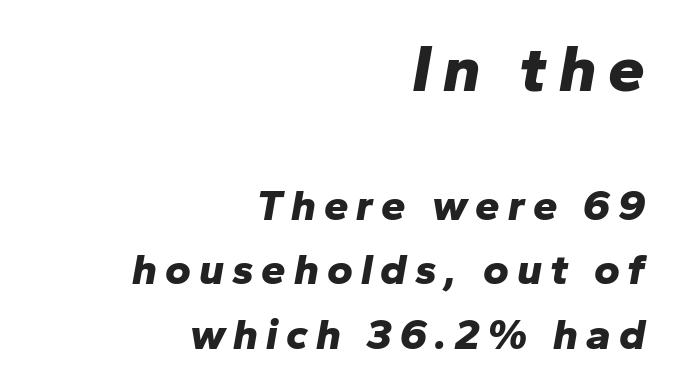
Larger block? The one above; the one below is distinctly smaller. Teacher's note: observe the even right margin — that is flush-right alignment. The space beneath each line is pristine and unruled. Strong, thick strokes mark this as bold type. The face used here is proportionally spaced, like ordinary book or web type.
